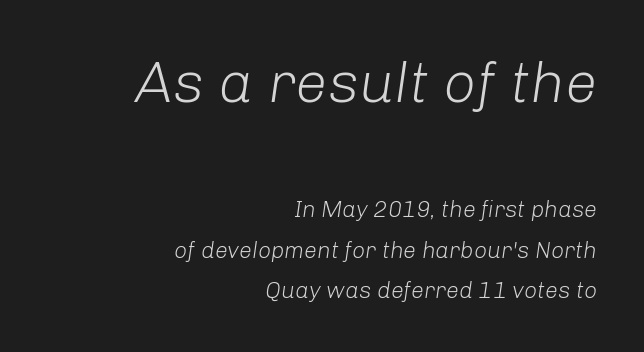
The image shows 58 px light type, italic (leaning right); set right-aligned, line spacing 1.76x, normal letter spacing, not underlined; the first (top) block is 2.52x larger; low stroke contrast and a medium x-height.
